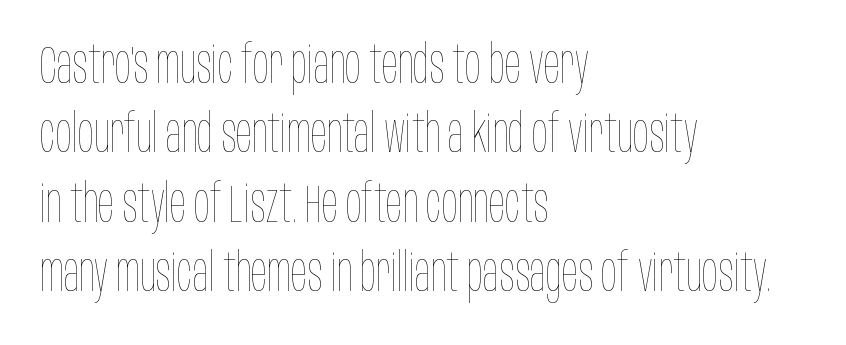
The image shows 53 px thin, condensed type, upright; set left-aligned, normal line spacing (1.31x), normal letter spacing, not underlined; low stroke contrast and a large x-height.
